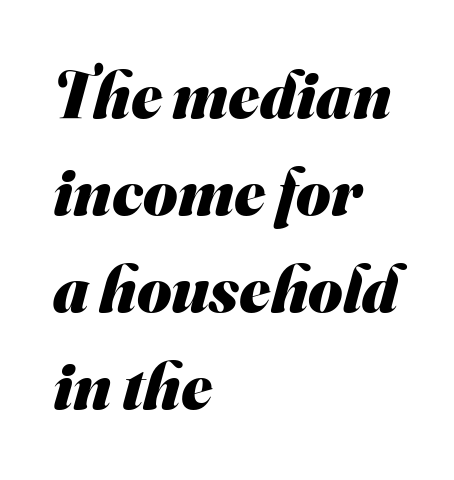
Q: Is the text bold? A: Yes.
Q: Is the typeface a serif or a sans-serif typeface? A: Sans-serif.
Q: Is the text underlined? A: No.
Q: How is the paragraph aligned? A: Left-aligned.
Q: Is the spacing between letters normal or unusually wide? A: Normal.
Q: Is the spacing between lines tight, normal or loose? A: Normal.
Q: Width (condensed, normal, or wide)? A: Normal.
Q: Stroke contrast? A: Medium.
Q: x-height? A: Small.
Q: Monospaced? A: No.
